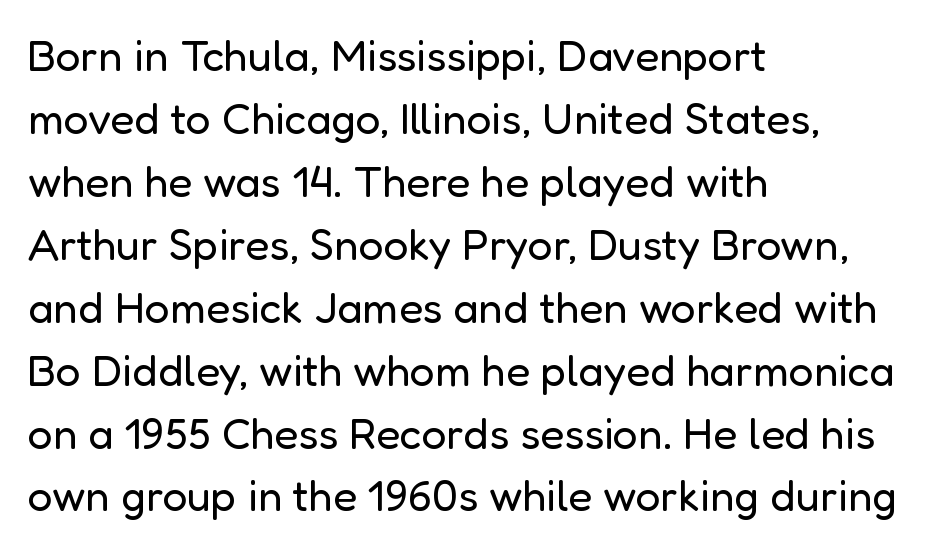
Q: Is the text bold? A: No.
Q: Is the text italic (slanted)? A: No, it is upright.
Q: Is the typeface a serif or a sans-serif typeface? A: Sans-serif.
Q: Is the text underlined? A: No.
Q: How is the paragraph aligned? A: Left-aligned.
Q: Is the spacing between letters normal or unusually wide? A: Normal.
Q: Is the spacing between lines tight, normal or loose? A: Normal.
Q: Width (condensed, normal, or wide)? A: Normal.
Q: Stroke contrast? A: Low.
Q: x-height? A: Medium.
Q: Monospaced? A: No.
